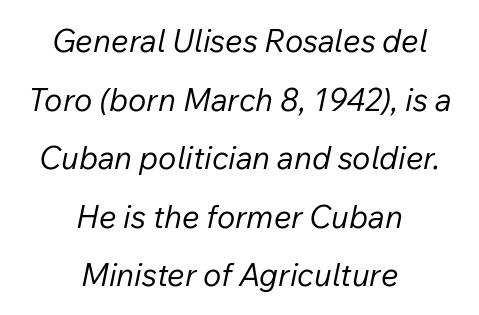
The image shows 31 px regular-weight type, italic (leaning right); set centered, line spacing 1.89x, normal letter spacing, not underlined; low stroke contrast and a medium x-height.
